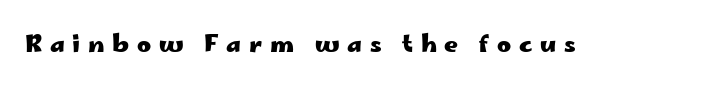
The image shows 24 px bold type, upright; set unusually wide letter spacing (+0.32 em), not underlined.
